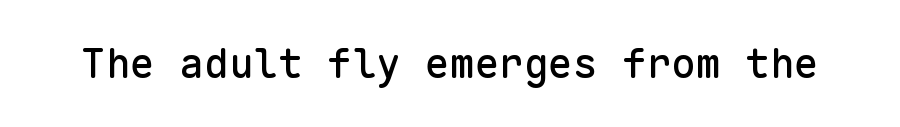
The image shows 41 px sans-serif type, upright, monospaced; set normal letter spacing, not underlined; low stroke contrast and a medium x-height.
